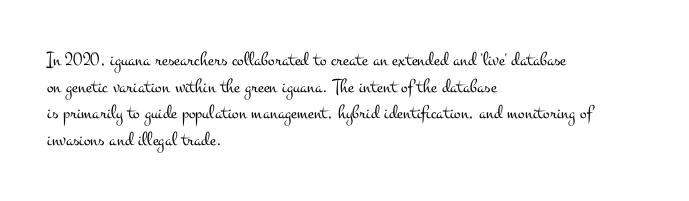
The image shows 20 px text type; set left-aligned, normal line spacing (1.33x), normal letter spacing, not underlined.
